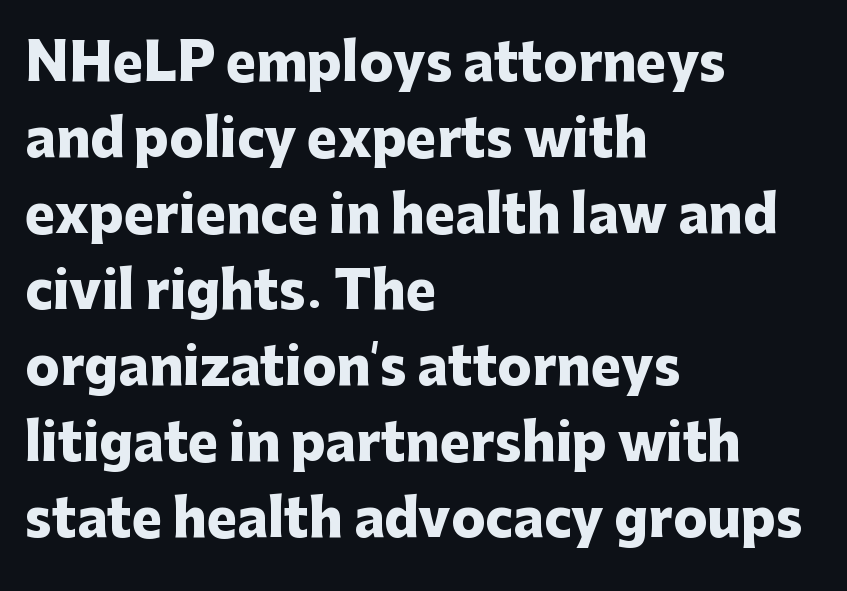
{"serif": "no", "italic": "no", "bold": "yes", "weight": "heavy", "width": "normal", "stroke_contrast": "low", "x_height": "medium", "monospaced": "no", "underline": "no", "align": "left", "line_spacing": "normal", "line_spacing_ratio": 1.49, "letter_spacing": "normal", "letter_spacing_em": 0.0, "glyph_px": 51}
